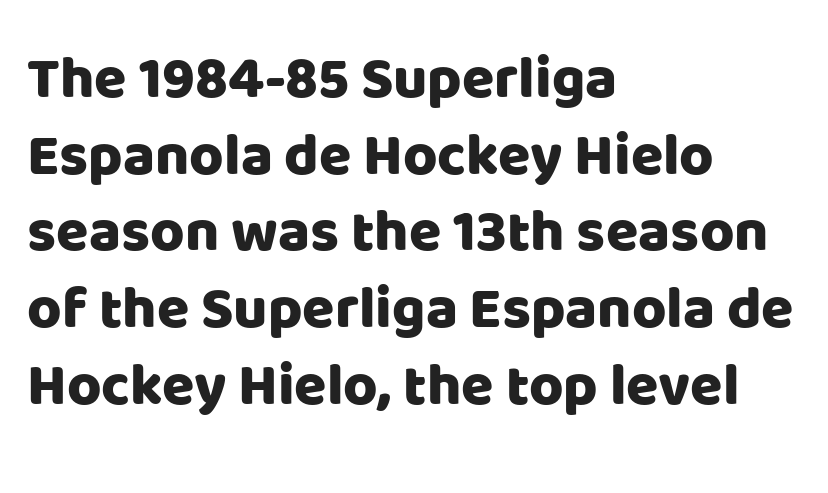
The image shows 59 px sans-serif type, upright; set left-aligned, normal line spacing (1.3x), normal letter spacing, not underlined; low stroke contrast and a large x-height.
